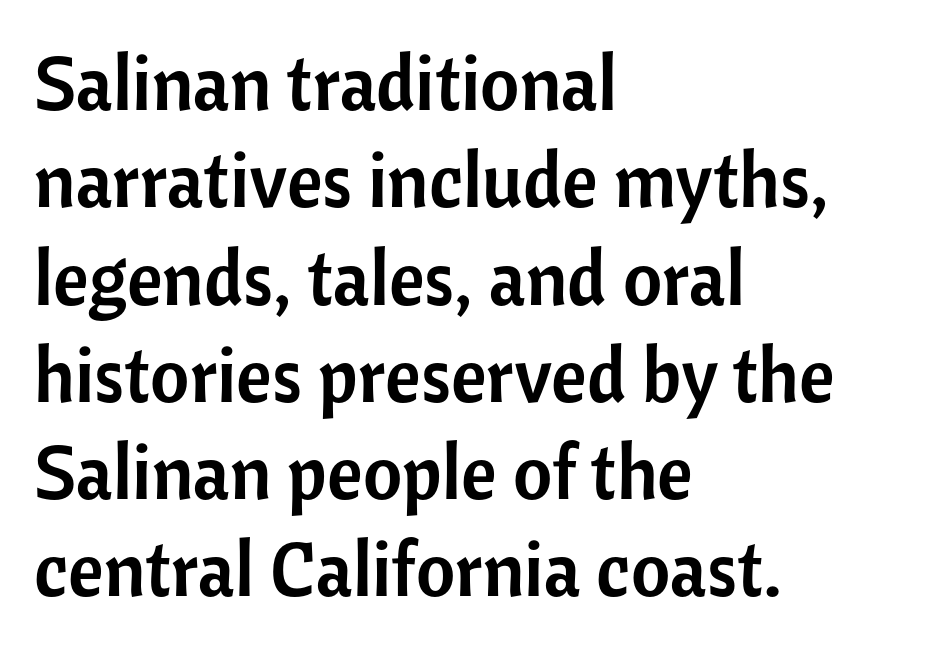
These lines are composed in type without serifs. The letters sit at their default tracking, neither squeezed nor spread. Posture: vertical. The face used here is proportionally spaced, like ordinary book or web type. The paragraph has a hard left edge and a soft right edge. The rendering uses a moderate line-height, typical for paragraphs.
